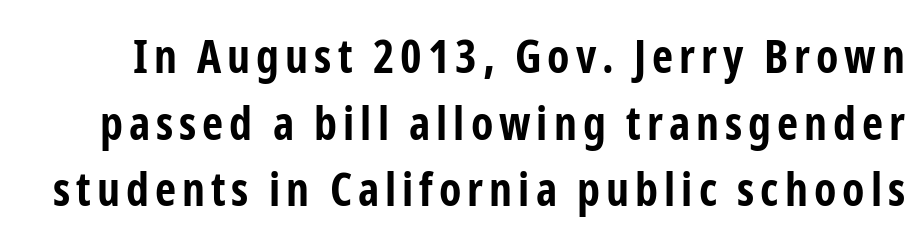
Q: Is the text bold? A: Yes.
Q: Is the text italic (slanted)? A: No, it is upright.
Q: Is the typeface a serif or a sans-serif typeface? A: Sans-serif.
Q: Is the text underlined? A: No.
Q: Is the spacing between lines tight, normal or loose? A: Normal.
Q: Width (condensed, normal, or wide)? A: Condensed.
Q: Stroke contrast? A: Low.
Q: x-height? A: Medium.
Q: Monospaced? A: No.
